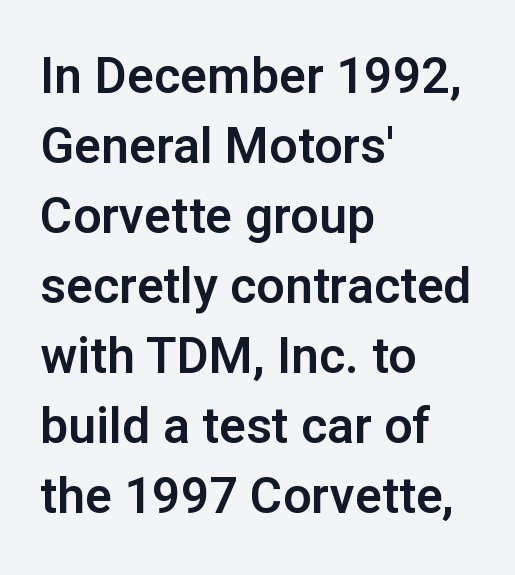
Q: Is the text italic (slanted)? A: No, it is upright.
Q: Is the typeface a serif or a sans-serif typeface? A: Sans-serif.
Q: Is the text underlined? A: No.
Q: How is the paragraph aligned? A: Left-aligned.
Q: Is the spacing between letters normal or unusually wide? A: Normal.
Q: Is the spacing between lines tight, normal or loose? A: Normal.
Q: Width (condensed, normal, or wide)? A: Normal.
Q: Stroke contrast? A: Low.
Q: x-height? A: Medium.
Q: Monospaced? A: No.
